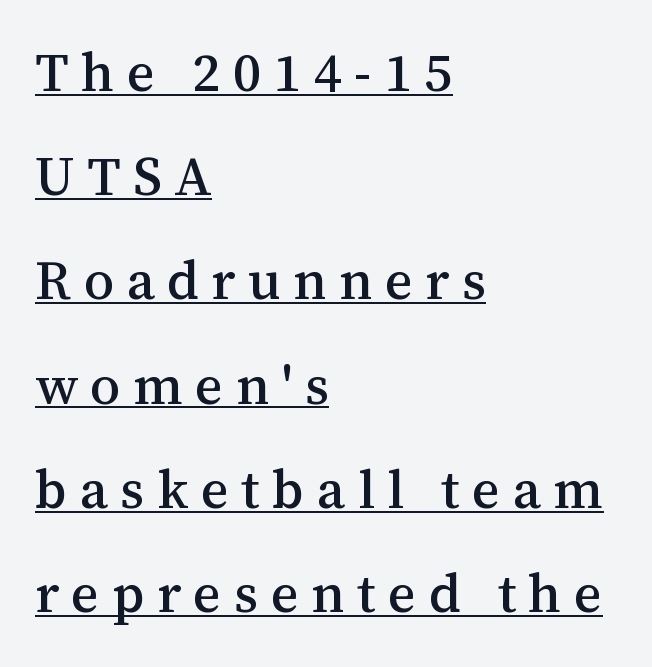
The text block is weighted toward the left margin, trailing off unevenly rightward. When letters stand straight like this, we call the style roman or upright. You could only call the tracking loose — the letters float apart. Spacing verdict: proportional, widths tailored to each character.
